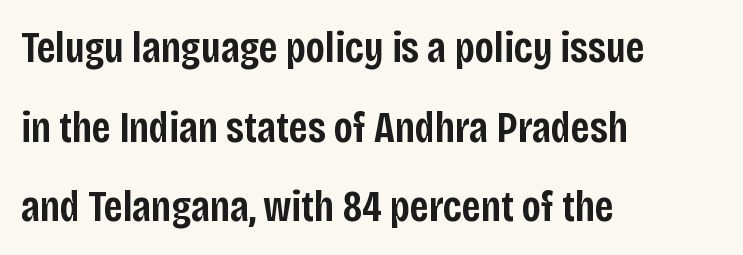
Q: Is the text bold? A: Semi-bold.
Q: Is the text italic (slanted)? A: No, it is upright.
Q: Is the typeface a serif or a sans-serif typeface? A: Sans-serif.
Q: Is the text underlined? A: No.
Q: How is the paragraph aligned? A: Left-aligned.
Q: Is the spacing between letters normal or unusually wide? A: Normal.
Q: Width (condensed, normal, or wide)? A: Condensed.
Q: Stroke contrast? A: Low.
Q: x-height? A: Large.
Q: Monospaced? A: No.
